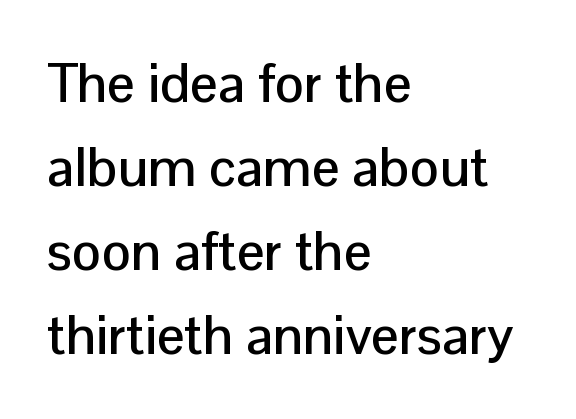
This rendering leaves character spacing at its baseline value. The area under the type is left untouched. The rendering anchors every line to the left-hand side. Spacing verdict: proportional, widths tailored to each character.
